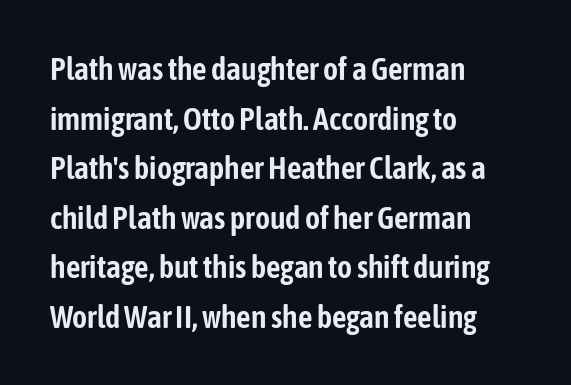
Q: Is the text italic (slanted)? A: No, it is upright.
Q: Is the typeface a serif or a sans-serif typeface? A: Sans-serif.
Q: Is the text underlined? A: No.
Q: How is the paragraph aligned? A: Left-aligned.
Q: Is the spacing between letters normal or unusually wide? A: Normal.
Q: Is the spacing between lines tight, normal or loose? A: Normal.
Q: Width (condensed, normal, or wide)? A: Condensed.
Q: Stroke contrast? A: Low.
Q: x-height? A: Medium.
Q: Monospaced? A: No.
